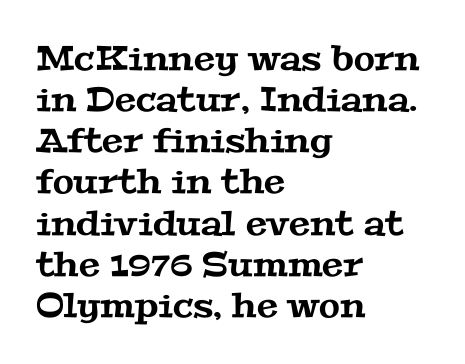
Q: Is the typeface a serif or a sans-serif typeface? A: Serif.
Q: Is the text underlined? A: No.
Q: How is the paragraph aligned? A: Left-aligned.
Q: Is the spacing between letters normal or unusually wide? A: Normal.
Q: Width (condensed, normal, or wide)? A: Wide.
Q: Stroke contrast? A: Medium.
Q: x-height? A: Medium.
Q: Monospaced? A: No.
